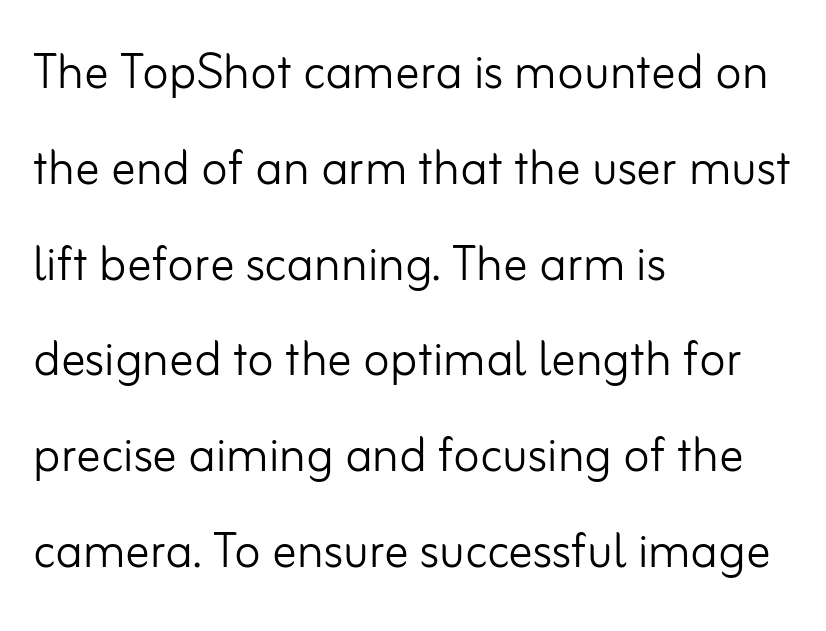
Q: Is the text bold? A: No.
Q: Is the text italic (slanted)? A: No, it is upright.
Q: Is the typeface a serif or a sans-serif typeface? A: Sans-serif.
Q: Is the text underlined? A: No.
Q: How is the paragraph aligned? A: Left-aligned.
Q: Is the spacing between letters normal or unusually wide? A: Normal.
Q: Is the spacing between lines tight, normal or loose? A: Normal.
Q: Width (condensed, normal, or wide)? A: Normal.
Q: Stroke contrast? A: Low.
Q: x-height? A: Small.
Q: Monospaced? A: No.
